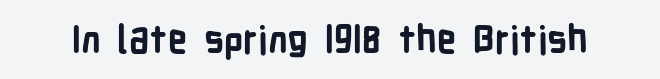
Anything drawn beneath the words? Only blank space. The rendering uses natural spacing where letterforms have individual widths. The typography opts for an upright posture over an oblique one. This sample uses a sans-serif face. Is the type bold? Yes — the strokes are clearly thick and heavy. Nothing unusual about the tracking: characters are spaced as the font intends.
